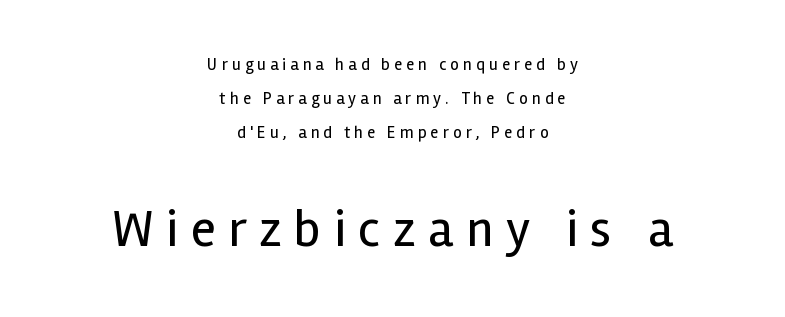
The image shows 52 px regular-weight sans-serif type, upright; set centered, loose line spacing (1.99x), unusually wide letter spacing (+0.24 em), not underlined; the second (bottom) block is 3.06x larger; a medium x-height.
